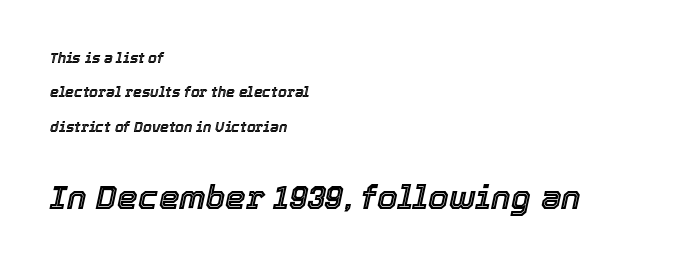
The image shows 33 px text type, italic (leaning right); set left-aligned, loose line spacing (2.45x), normal letter spacing, not underlined; the second (bottom) block is 2.36x larger; a medium x-height.
